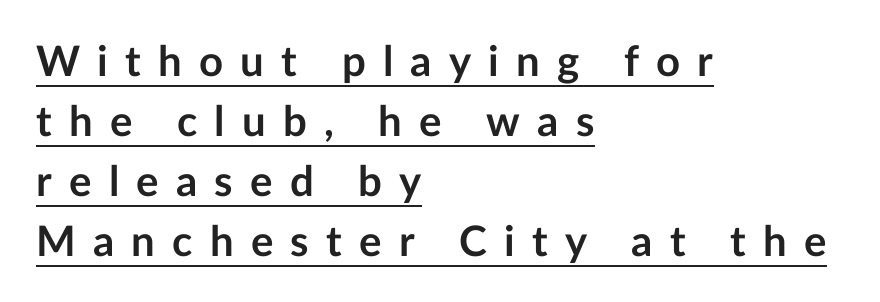
{"serif": "no", "italic": "no", "bold": "yes", "weight": "semibold", "width": "normal", "stroke_contrast": "low", "x_height": "medium", "monospaced": "no", "underline": "yes", "align": "left", "line_spacing": "normal", "line_spacing_ratio": 1.43, "letter_spacing": "wide", "letter_spacing_em": 0.41, "glyph_px": 42}
